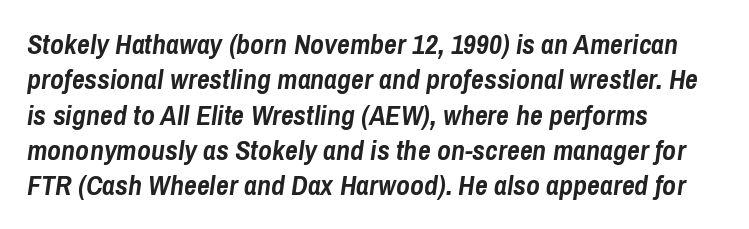
{"italic": "yes", "lean": "right", "slant_degrees": 8, "bold": "yes", "weight": "semibold", "width": "condensed", "stroke_contrast": "low", "x_height": "medium", "monospaced": "no", "underline": "no", "align": "left", "line_spacing": "normal", "line_spacing_ratio": 1.26, "letter_spacing": "normal", "letter_spacing_em": 0.0, "glyph_px": 28}
